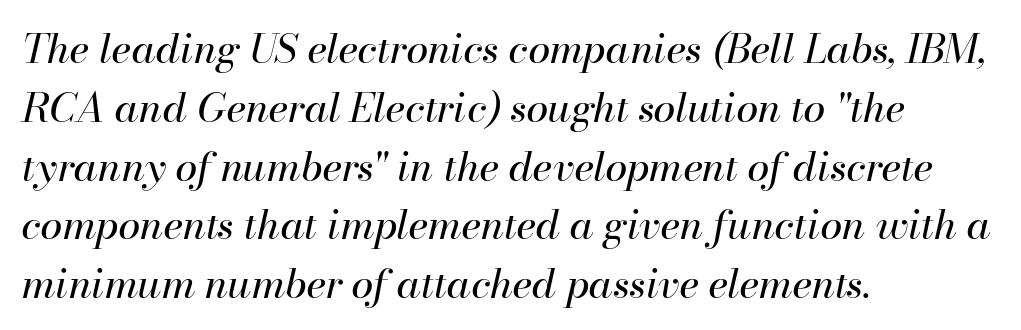
The image shows 40 px regular-weight type, italic (leaning right); set left-aligned, normal line spacing (1.47x), normal letter spacing, not underlined; high stroke contrast and a small x-height.
